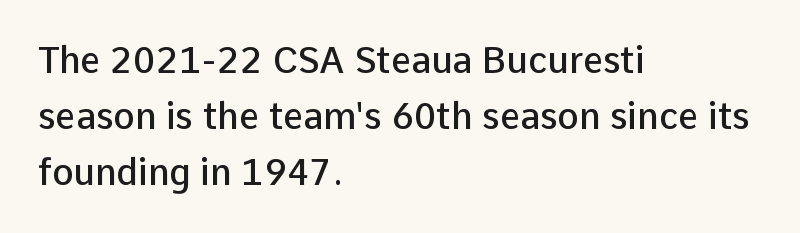
The rendering uses natural spacing where letterforms have individual widths. The passage is arranged the way most books set body copy — flush left. The letters are semibold — heavier than regular but short of a full bold. Tracking here is standard; glyphs follow each other at the usual distance. The foot of each line stays bare and open.
